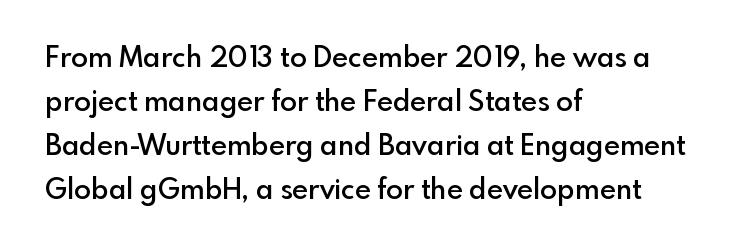
The image shows 28 px semibold sans-serif type, upright; set left-aligned, normal line spacing (1.57x), normal letter spacing, not underlined; a small x-height.
